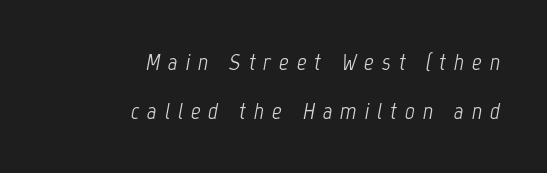
The face looks like a standard text weight, possibly lighter. Clear beneath every line of the passage. Notice the wide empty band between every row — that's loose leading. The typography opts for an oblique posture over an upright one. The rag falls on the left side of this text block. Display-style spreading of the glyphs; the letterfit is very open.
